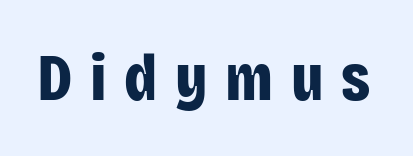
Q: Is the text bold? A: Yes.
Q: Is the text italic (slanted)? A: No, it is upright.
Q: Is the typeface a serif or a sans-serif typeface? A: Sans-serif.
Q: Is the text underlined? A: No.
Q: Is the spacing between letters normal or unusually wide? A: Unusually wide.
Q: Width (condensed, normal, or wide)? A: Condensed.
Q: Stroke contrast? A: Low.
Q: x-height? A: Large.
Q: Monospaced? A: No.
